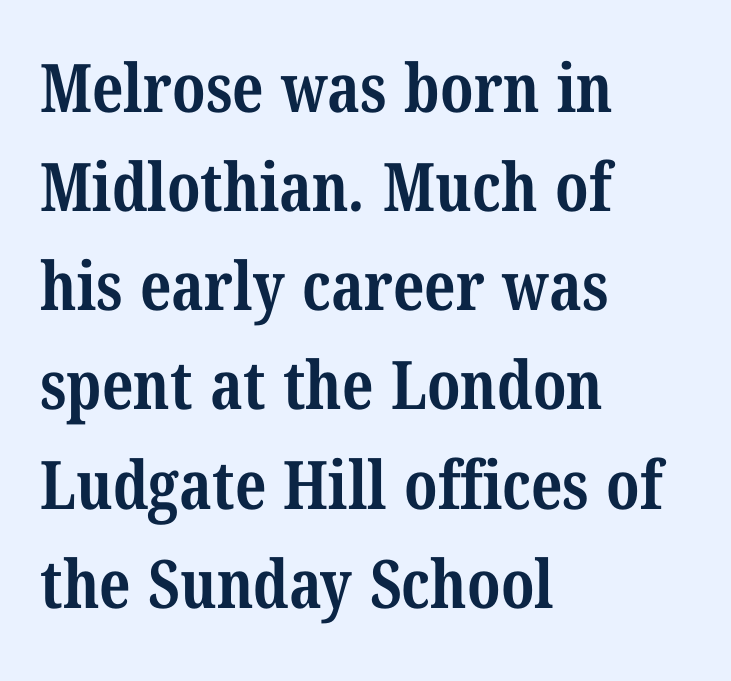
Q: Is the text bold? A: Yes.
Q: Is the typeface a serif or a sans-serif typeface? A: Serif.
Q: Is the text underlined? A: No.
Q: How is the paragraph aligned? A: Left-aligned.
Q: Is the spacing between letters normal or unusually wide? A: Normal.
Q: Is the spacing between lines tight, normal or loose? A: Normal.
Q: Width (condensed, normal, or wide)? A: Condensed.
Q: Stroke contrast? A: Medium.
Q: x-height? A: Medium.
Q: Monospaced? A: No.
